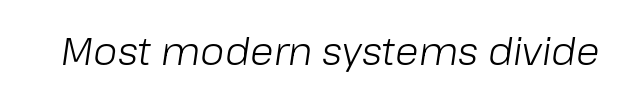
Q: Is the text bold? A: No.
Q: Is the text italic (slanted)? A: Yes, it leans right by about 8 degrees.
Q: Is the text underlined? A: No.
Q: Is the spacing between letters normal or unusually wide? A: Normal.
Q: Width (condensed, normal, or wide)? A: Normal.
Q: Stroke contrast? A: Low.
Q: x-height? A: Medium.
Q: Monospaced? A: No.
